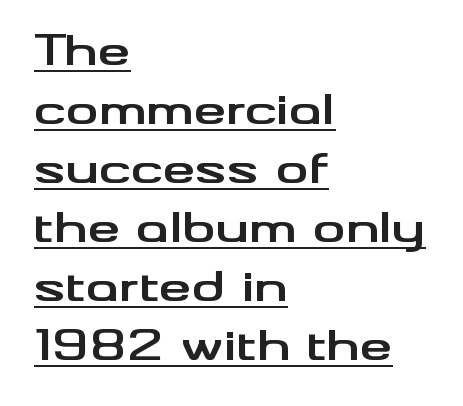
The image shows 41 px bold, wide sans-serif type, upright; set left-aligned, normal line spacing (1.44x), normal letter spacing, underlined; medium stroke contrast and a small x-height.
